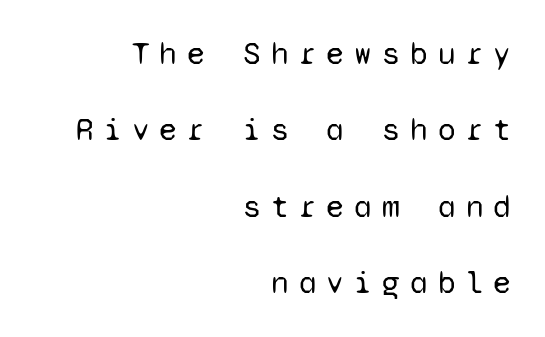
Letters have the restrained weight of plain body copy at most. Is this a fixed-width face? Yes — each glyph sits in an identical cell. Letterform terminals end flat and unadorned throughout the passage. These lines stack with their right ends in a neat column.
